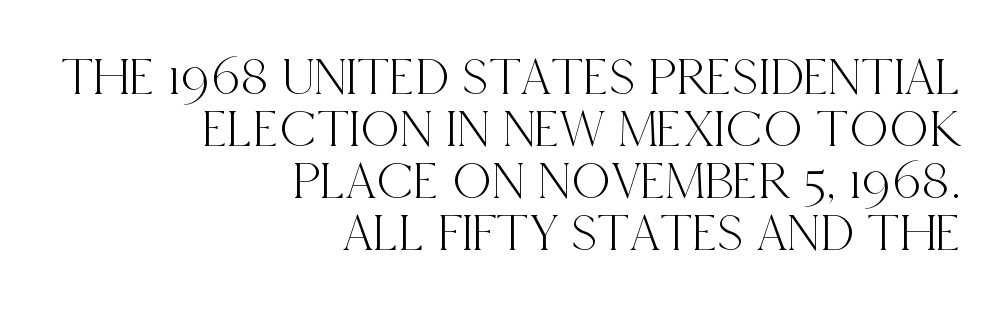
Just letters on the line, the space beneath them empty. Tracking value appears to be zero — textbook default spacing. Do the characters align in a grid? No, the font is proportional. The block of text is dense from top to bottom, with scant space between rows.
